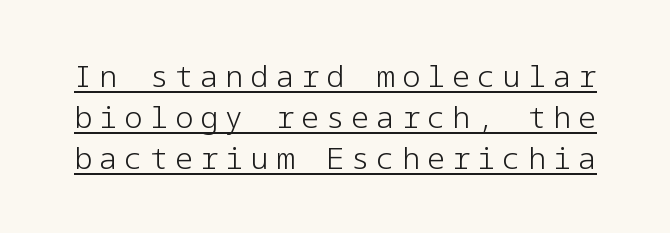
Q: Is the text bold? A: No.
Q: Is the text italic (slanted)? A: No, it is upright.
Q: Is the typeface a serif or a sans-serif typeface? A: Sans-serif.
Q: Is the text underlined? A: Yes.
Q: Is the spacing between letters normal or unusually wide? A: Unusually wide.
Q: Is the spacing between lines tight, normal or loose? A: Normal.
Q: Width (condensed, normal, or wide)? A: Normal.
Q: Stroke contrast? A: Low.
Q: x-height? A: Medium.
